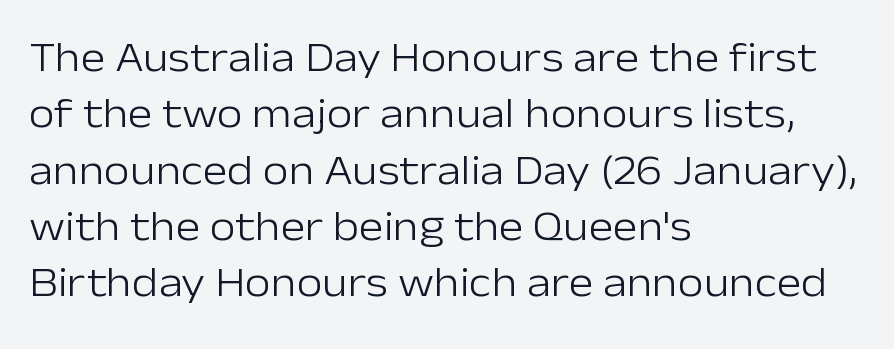
If you drew a line through each stem, it would be perfectly vertical. Does the copy run flush right? No — it runs flush left. Character widths vary here, with narrow letters taking less room than wide ones. Summary of vertical rhythm: regular, with standard interline spacing. The letters carry no serifs — their stems end cleanly without finishing strokes.
